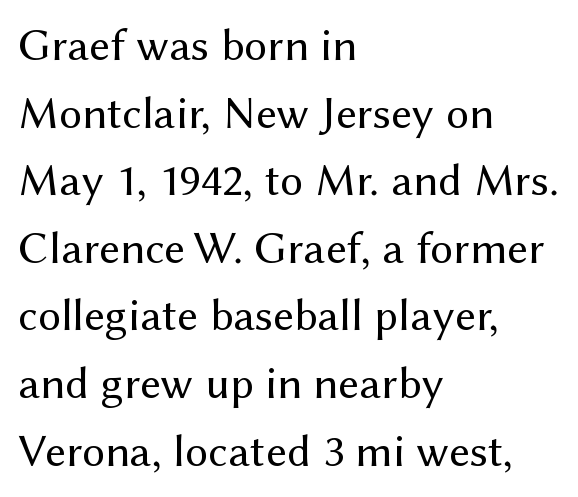
The passage is arranged the way most books set body copy — flush left. Tracking here is standard; glyphs follow each other at the usual distance. The type family on display is of the sans-serif kind. The lettering stays uniformly vertical, giving the passage a roman look. Students, observe: this is what conventionally led text looks like.
